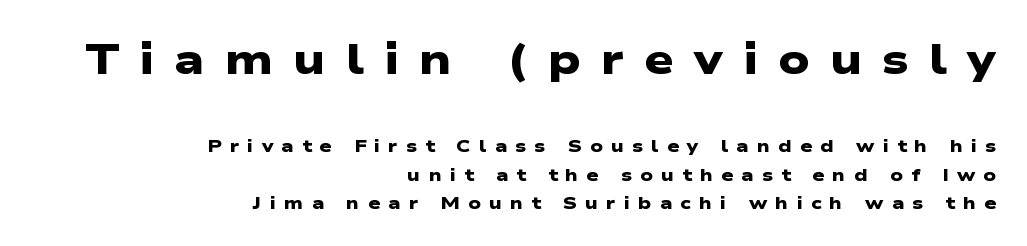
Serifs: no, the terminals of the letterforms are clean. Is the block centered? No — it sits flush against the right margin. The glyphs have the mass of a bold cut. Is this a fixed-width face? No — the glyphs have proportional, varying widths.
